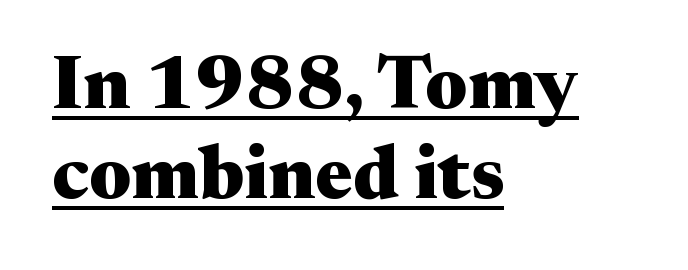
The image shows 75 px heavy, wide serif type, upright; set left-aligned, line spacing 1.2x, normal letter spacing, underlined; medium stroke contrast and a medium x-height.
